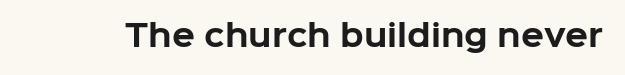
The specimen reads as upright at a glance. In terms of letterform style, serifs are entirely absent. What stands out about the letter spacing? Nothing — it is the standard amount. Chunky letters — that's bold for sure. Proportional: the letters do not fall into vertical columns. Check under the words: just untouched page.
